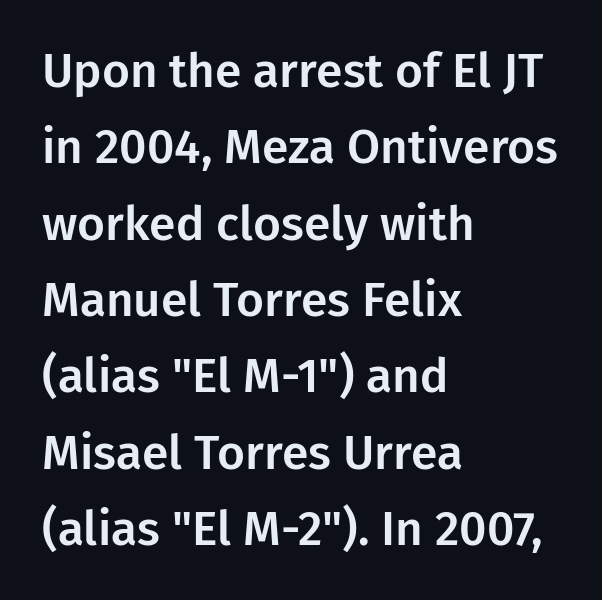
Each letter keeps its own natural width here, so spacing adapts to shape. Visually the block forms a straight wall on the left and a jagged coastline on the right. Examine the stroke ends and you'll find no serifs. Notice how the stems are strictly vertical — no italics here.
